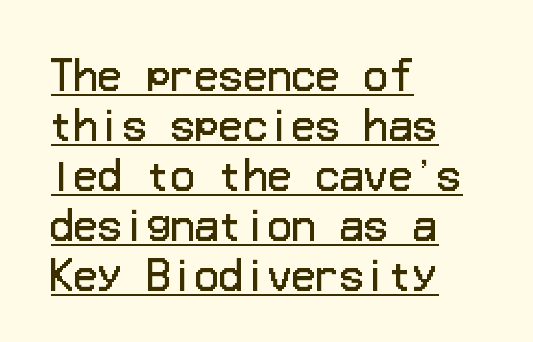
Nothing unusual about the tracking: characters are spaced as the font intends. Does the copy run flush right? No — it runs flush left. The characters are drawn with everyday or finer stroke widths. Designer's note — italics off, roman on. Letterform terminals end flat and unadorned throughout the passage.
